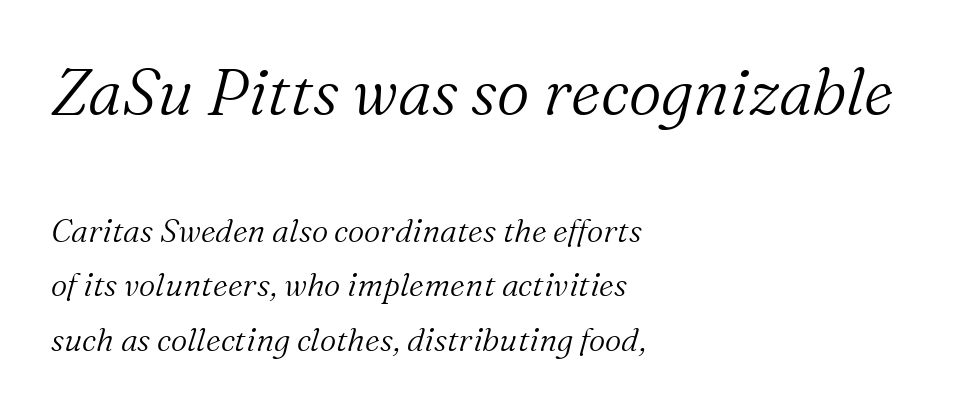
{"serif": "yes", "italic": "yes", "lean": "right", "slant_degrees": 16, "bold": "no", "weight": "light", "width": "normal", "stroke_contrast": "medium", "x_height": "medium", "monospaced": "no", "underline": "no", "align": "left", "line_spacing": "normal", "line_spacing_ratio": 1.69, "letter_spacing": "normal", "letter_spacing_em": 0.0, "larger_block": "first", "size_ratio": 2.0, "glyph_px": 64}
